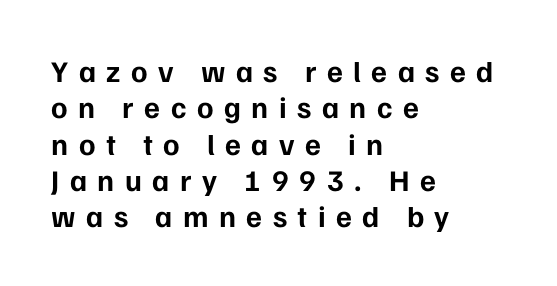
The letters carry no serifs — their stems end cleanly without finishing strokes. Compared with a centered layout, this one pins lines to the left instead. The area under the type is left untouched. This sample uses expanded letter spacing, leaving extra air between glyphs.
